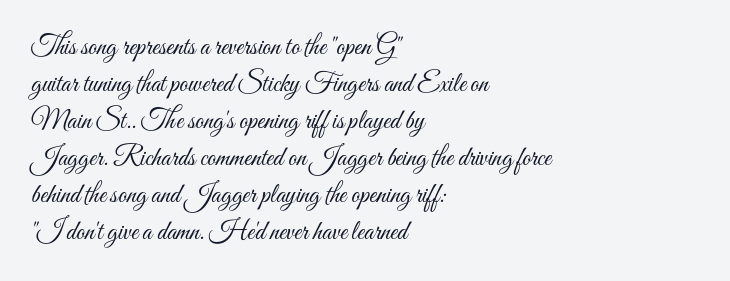
Reading down the block, your eye returns to a fixed left position each line. The rendering uses a moderate line-height, typical for paragraphs. This is not heavy type; no bold has been used. Any mark beneath the type? The region is blank. Each word holds together tightly as a unit, with standard inter-letter gaps.
